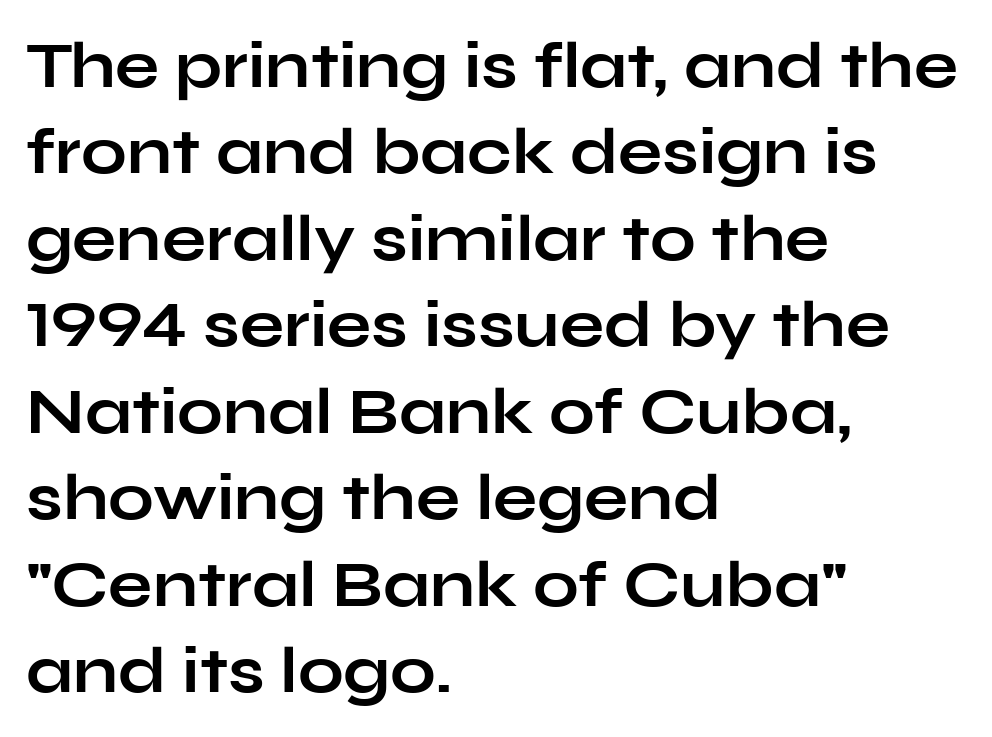
Q: Is the text bold? A: Yes.
Q: Is the text italic (slanted)? A: No, it is upright.
Q: Is the typeface a serif or a sans-serif typeface? A: Sans-serif.
Q: Is the text underlined? A: No.
Q: How is the paragraph aligned? A: Left-aligned.
Q: Is the spacing between letters normal or unusually wide? A: Normal.
Q: Is the spacing between lines tight, normal or loose? A: Normal.
Q: Width (condensed, normal, or wide)? A: Wide.
Q: Stroke contrast? A: Low.
Q: x-height? A: Medium.
Q: Monospaced? A: No.
